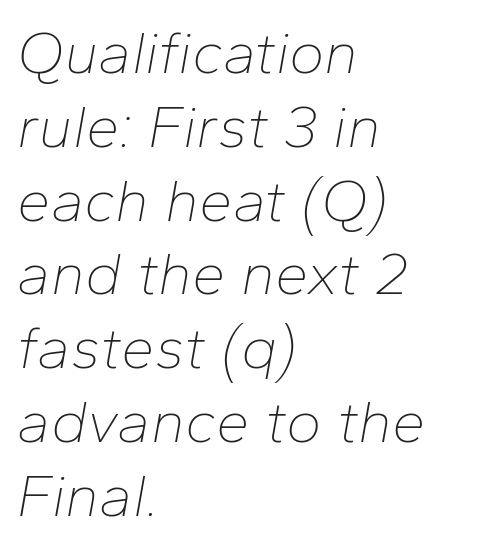
{"italic": "yes", "lean": "right", "slant_degrees": 10, "bold": "no", "weight": "thin", "width": "normal", "stroke_contrast": "low", "x_height": "medium", "monospaced": "no", "underline": "no", "align": "left", "line_spacing_ratio": 1.23, "letter_spacing": "normal", "letter_spacing_em": 0.0, "glyph_px": 60}
